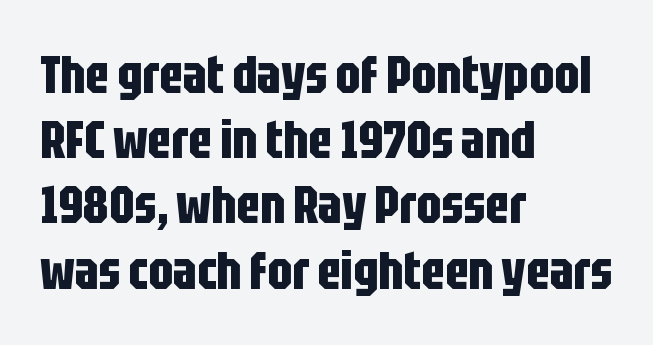
{"serif": "no", "italic": "no", "bold": "yes", "weight": "bold", "width": "condensed", "stroke_contrast": "low", "x_height": "large", "monospaced": "no", "underline": "no", "align": "left", "line_spacing_ratio": 1.23, "letter_spacing": "normal", "letter_spacing_em": 0.0, "glyph_px": 53}
